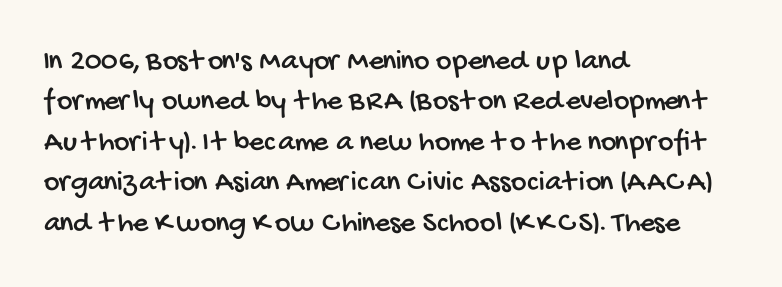
Q: Is the typeface a serif or a sans-serif typeface? A: Sans-serif.
Q: Is the text underlined? A: No.
Q: How is the paragraph aligned? A: Left-aligned.
Q: Is the spacing between letters normal or unusually wide? A: Normal.
Q: Is the spacing between lines tight, normal or loose? A: Normal.
Q: Width (condensed, normal, or wide)? A: Condensed.
Q: Stroke contrast? A: Low.
Q: x-height? A: Large.
Q: Monospaced? A: No.
